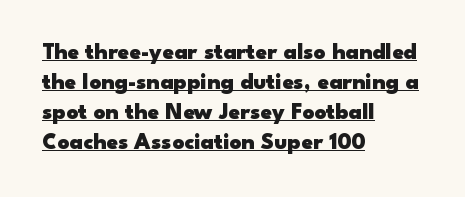
{"italic": "no", "bold": "yes", "underline": "yes", "align": "left", "line_spacing": "normal", "line_spacing_ratio": 1.3, "letter_spacing": "normal", "letter_spacing_em": 0.0, "glyph_px": 23}
